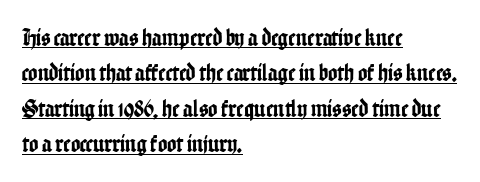
Q: Is the text italic (slanted)? A: No, it is upright.
Q: Is the text underlined? A: Yes.
Q: How is the paragraph aligned? A: Left-aligned.
Q: Is the spacing between letters normal or unusually wide? A: Normal.
Q: Is the spacing between lines tight, normal or loose? A: Normal.
